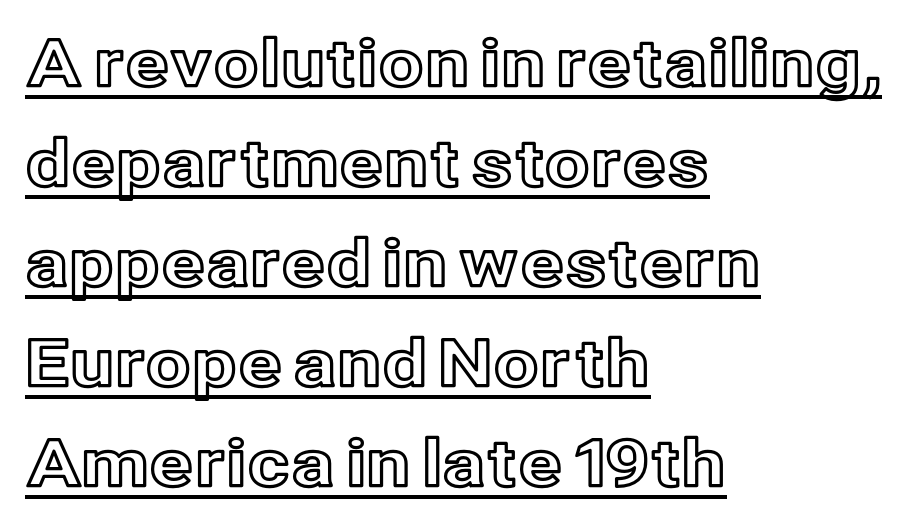
Line beginnings align vertically; line endings do not. Compared with typical paragraphs, the rows here are spaced about the same. The tracking reads as untouched default to a designer's eye. The axis of the letterforms is exactly vertical. Is this a fixed-width face? No — the glyphs have proportional, varying widths.
